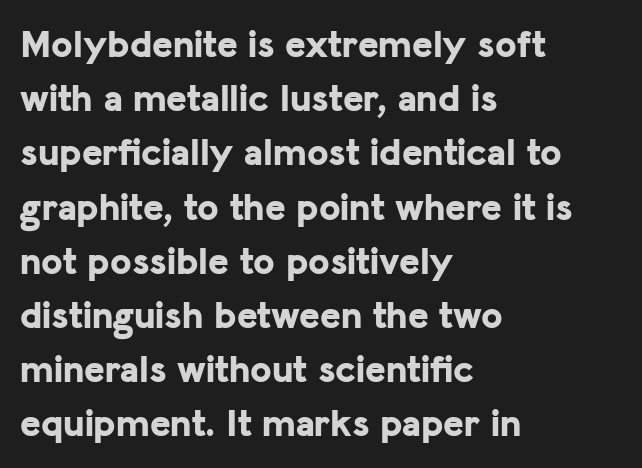
{"serif": "no", "italic": "no", "bold": "yes", "weight": "bold", "width": "normal", "stroke_contrast": "low", "x_height": "medium", "monospaced": "no", "underline": "no", "align": "left", "line_spacing": "normal", "line_spacing_ratio": 1.39, "letter_spacing": "normal", "letter_spacing_em": 0.0, "glyph_px": 39}
